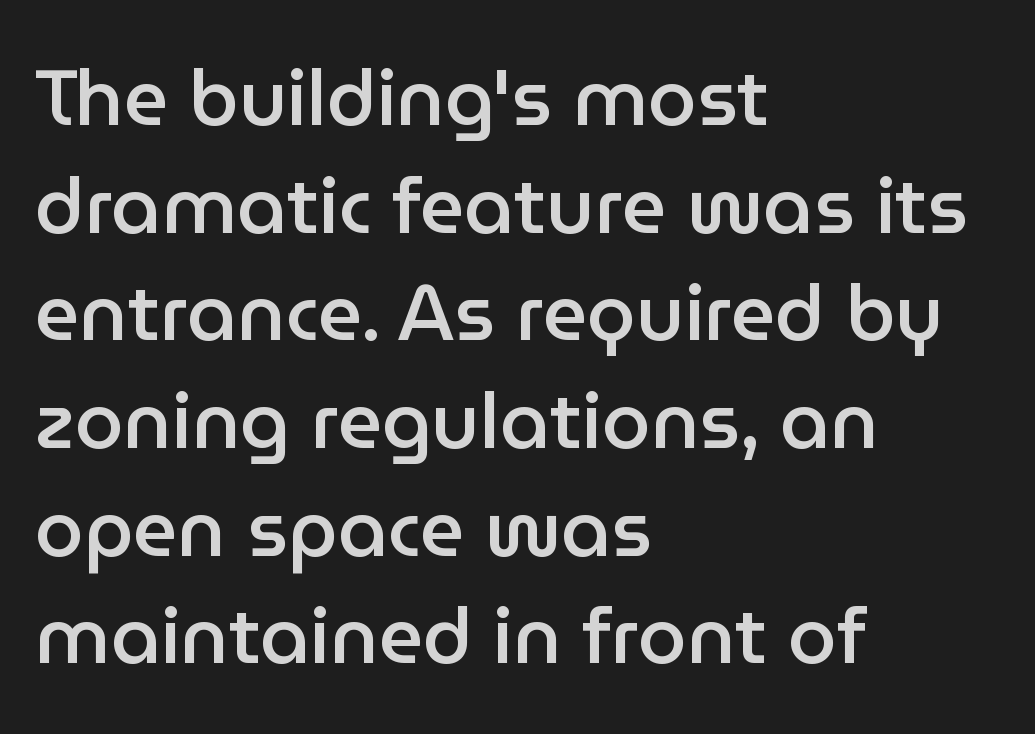
Q: Is the text bold? A: Semi-bold.
Q: Is the text italic (slanted)? A: No, it is upright.
Q: Is the typeface a serif or a sans-serif typeface? A: Sans-serif.
Q: Is the text underlined? A: No.
Q: How is the paragraph aligned? A: Left-aligned.
Q: Is the spacing between letters normal or unusually wide? A: Normal.
Q: Is the spacing between lines tight, normal or loose? A: Normal.
Q: Width (condensed, normal, or wide)? A: Normal.
Q: Stroke contrast? A: Low.
Q: x-height? A: Medium.
Q: Monospaced? A: No.
